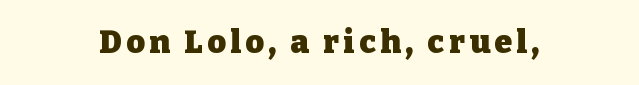
The image shows 32 px heavy serif type, upright; set centered, not underlined; low stroke contrast and a medium x-height.
